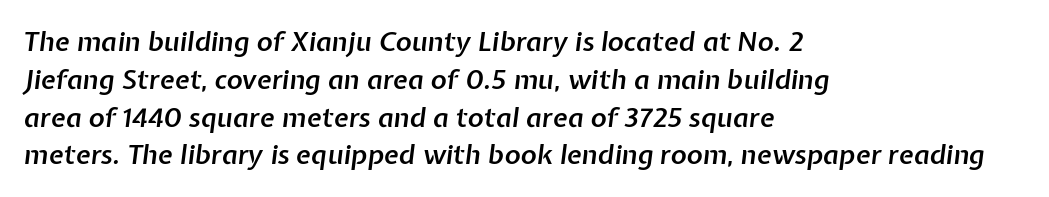
Q: Is the text bold? A: Semi-bold.
Q: Is the text italic (slanted)? A: Yes, it leans right by about 7 degrees.
Q: Is the text underlined? A: No.
Q: How is the paragraph aligned? A: Left-aligned.
Q: Is the spacing between letters normal or unusually wide? A: Normal.
Q: Is the spacing between lines tight, normal or loose? A: Normal.
